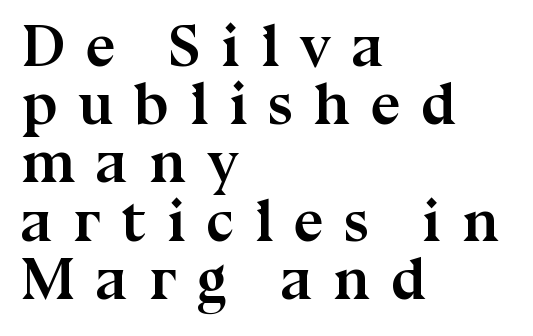
Q: Is the text bold? A: Yes.
Q: Is the text italic (slanted)? A: No, it is upright.
Q: Is the typeface a serif or a sans-serif typeface? A: Serif.
Q: Is the text underlined? A: No.
Q: How is the paragraph aligned? A: Left-aligned.
Q: Is the spacing between letters normal or unusually wide? A: Unusually wide.
Q: Is the spacing between lines tight, normal or loose? A: Tight.
Q: Width (condensed, normal, or wide)? A: Normal.
Q: Stroke contrast? A: Medium.
Q: x-height? A: Medium.
Q: Monospaced? A: No.
